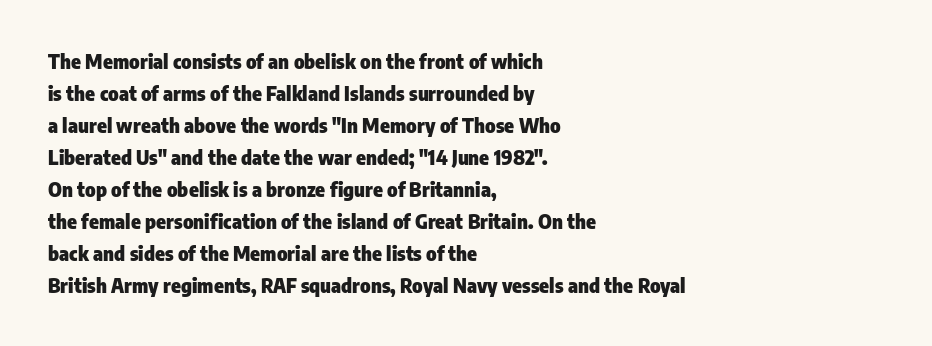
Q: Is the text bold? A: Yes.
Q: Is the text italic (slanted)? A: No, it is upright.
Q: Is the text underlined? A: No.
Q: How is the paragraph aligned? A: Left-aligned.
Q: Is the spacing between letters normal or unusually wide? A: Normal.
Q: Is the spacing between lines tight, normal or loose? A: Normal.
